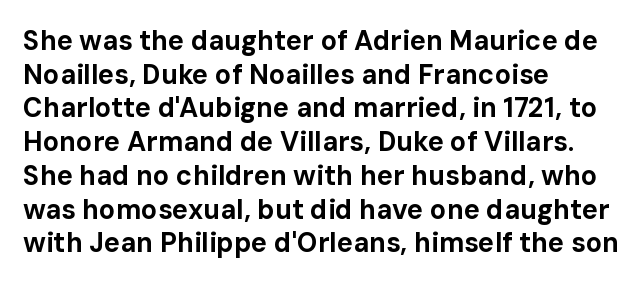
The image shows 27 px bold type, upright; set left-aligned, normal line spacing (1.25x), normal letter spacing, not underlined.
